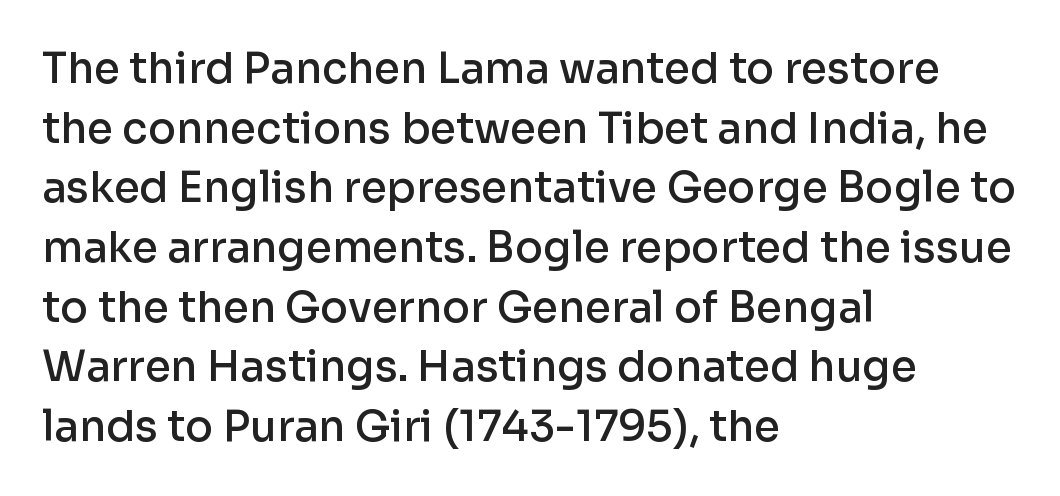
Descenders are the only things crossing below the line. This is roman type, the default non-slanted kind. Serifs: no, the terminals of the letterforms are clean. Caption: multi-line text, flush left, ragged right.
